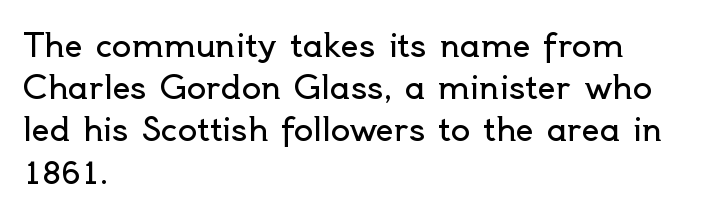
Q: Is the text bold? A: No.
Q: Is the text italic (slanted)? A: No, it is upright.
Q: Is the typeface a serif or a sans-serif typeface? A: Sans-serif.
Q: Is the text underlined? A: No.
Q: How is the paragraph aligned? A: Left-aligned.
Q: Is the spacing between letters normal or unusually wide? A: Normal.
Q: Is the spacing between lines tight, normal or loose? A: Normal.
Q: Width (condensed, normal, or wide)? A: Normal.
Q: x-height? A: Small.
Q: Monospaced? A: No.
